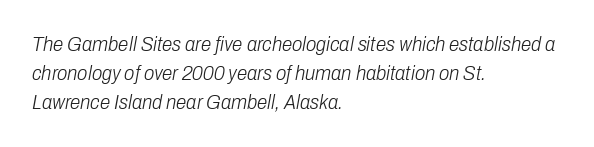
The leading is moderate, giving the passage an even texture. The weight tops out at a normal text grade. A typesetter would mark this as italic. No extra tracking has been applied to these lines.
